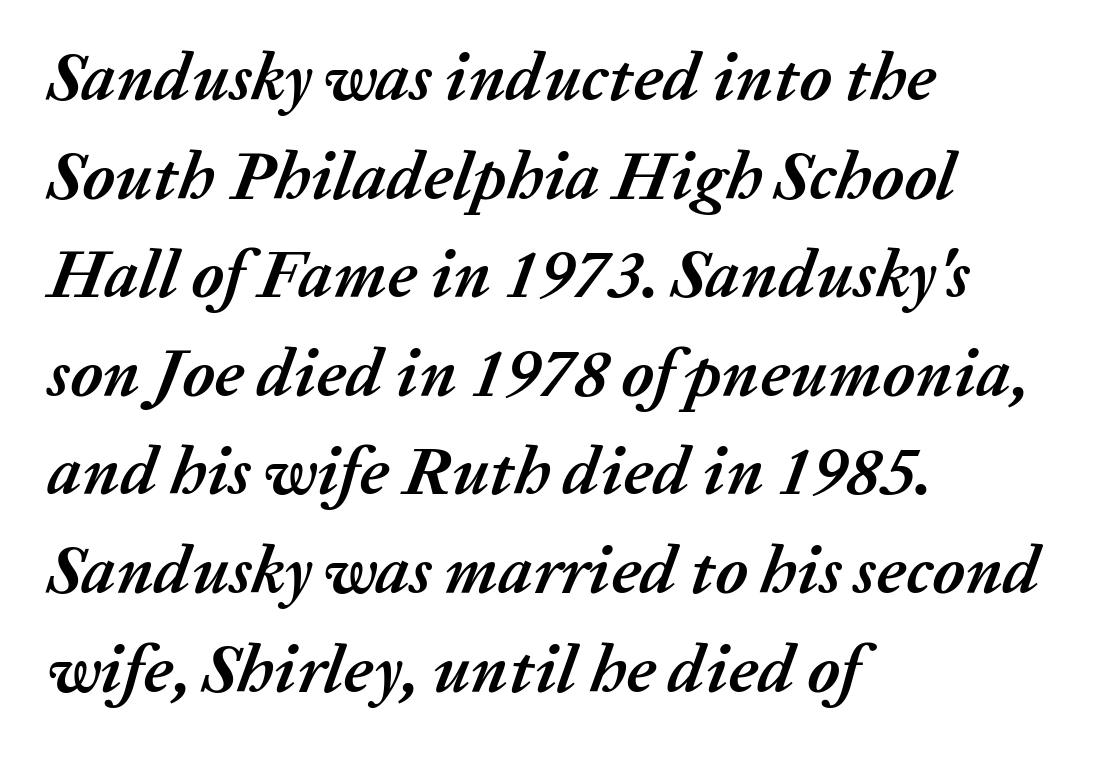
The image shows 68 px semibold type, italic (leaning right); set left-aligned, normal line spacing (1.45x), normal letter spacing, not underlined; medium stroke contrast and a medium x-height.
